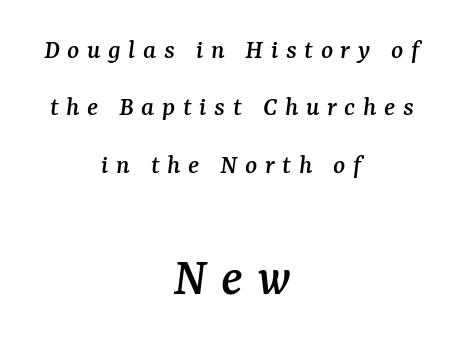
To sum up the face: it has serifs. Rendered with sloped, italic letterforms. Check under the words: just untouched page. The space between consecutive lines is lavish. Caption: upper text group reduced, lower text group enlarged.
